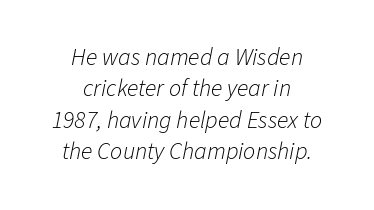
Q: Is the text bold? A: No.
Q: Is the text italic (slanted)? A: Yes, it leans right by about 11 degrees.
Q: Is the text underlined? A: No.
Q: How is the paragraph aligned? A: Centered.
Q: Is the spacing between letters normal or unusually wide? A: Normal.
Q: Is the spacing between lines tight, normal or loose? A: Normal.
